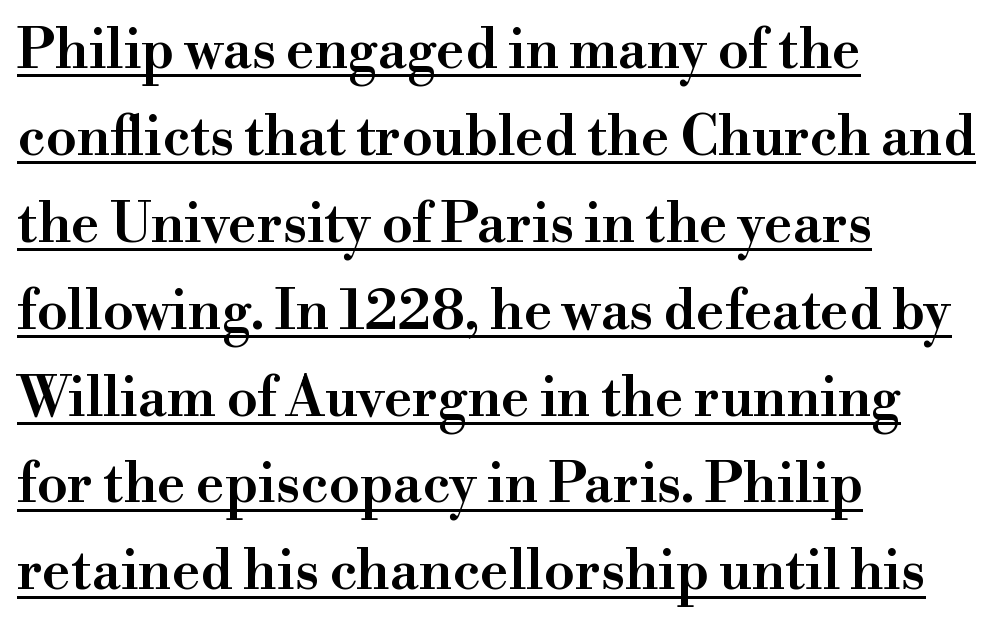
The image shows 55 px semibold serif type, upright; set left-aligned, normal line spacing (1.58x), normal letter spacing, underlined; high stroke contrast and a small x-height.
